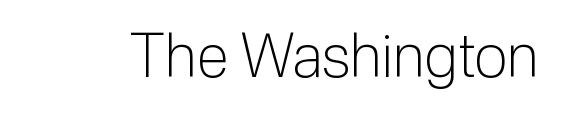
The image shows 60 px light sans-serif type, upright; set normal letter spacing, not underlined; low stroke contrast and a medium x-height.
